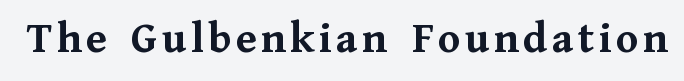
{"serif": "yes", "italic": "no", "bold": "yes", "weight": "semibold", "width": "normal", "stroke_contrast": "medium", "x_height": "medium", "monospaced": "no", "underline": "no", "glyph_px": 45}
